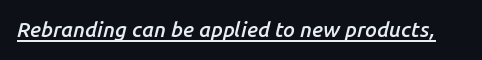
Q: Is the text bold? A: Semi-bold.
Q: Is the text italic (slanted)? A: Yes, it leans right by about 14 degrees.
Q: Is the text underlined? A: Yes.
Q: Is the spacing between letters normal or unusually wide? A: Normal.
